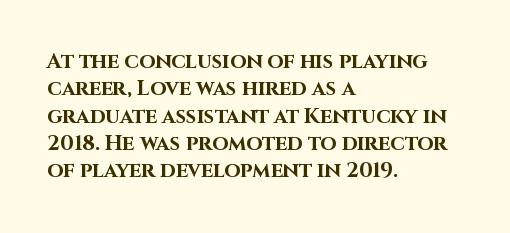
The image shows 21 px bold type, upright; set left-aligned, normal line spacing (1.3x), normal letter spacing, not underlined.
